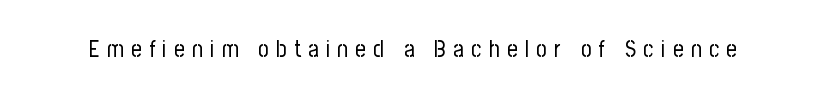
The image shows 23 px text type, upright; set unusually wide letter spacing (+0.32 em), not underlined.
